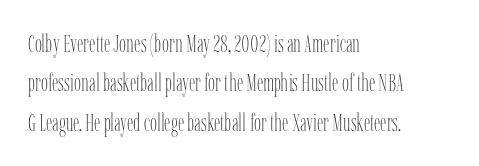
This block has exactly the height ordinary leading produces. Heft: none added — not bold. The face used here is rendered with its standard letterfit. Horizontally, the lines are justified to the leading edge only.
